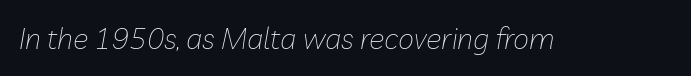
The image shows 29 px thin type, italic (leaning right); set normal letter spacing, not underlined; low stroke contrast and a medium x-height.
